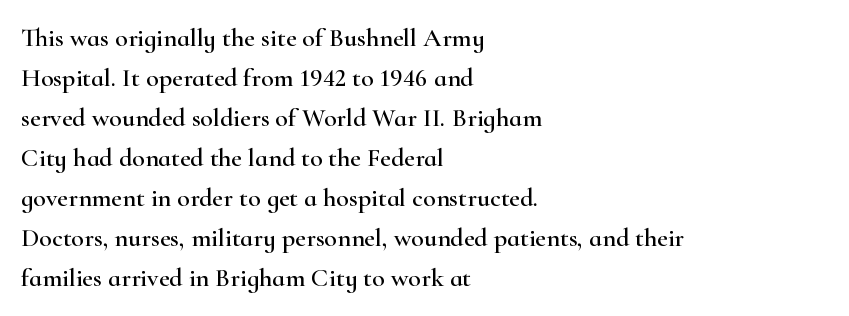
{"italic": "no", "underline": "no", "align": "left", "line_spacing": "normal", "line_spacing_ratio": 1.54, "letter_spacing": "normal", "letter_spacing_em": 0.0, "glyph_px": 26}
